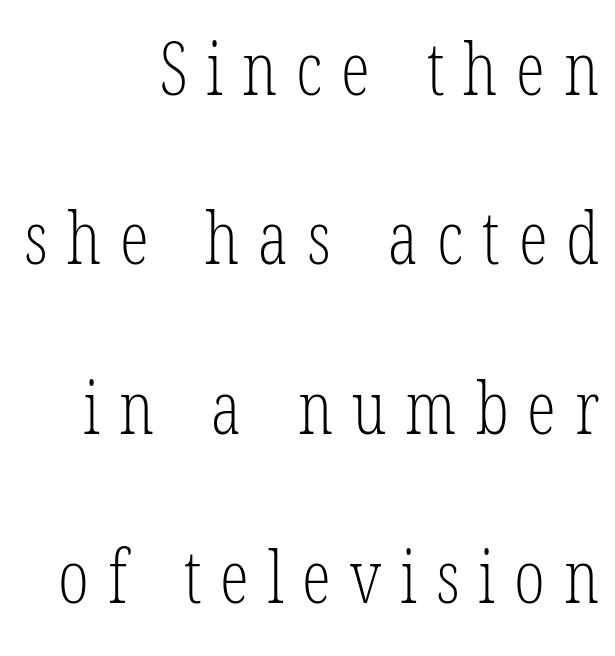
{"serif": "yes", "bold": "no", "weight": "light", "width": "condensed", "stroke_contrast": "low", "x_height": "medium", "monospaced": "no", "underline": "no", "align": "right", "line_spacing": "loose", "line_spacing_ratio": 2.32, "letter_spacing": "wide", "letter_spacing_em": 0.26, "glyph_px": 73}
